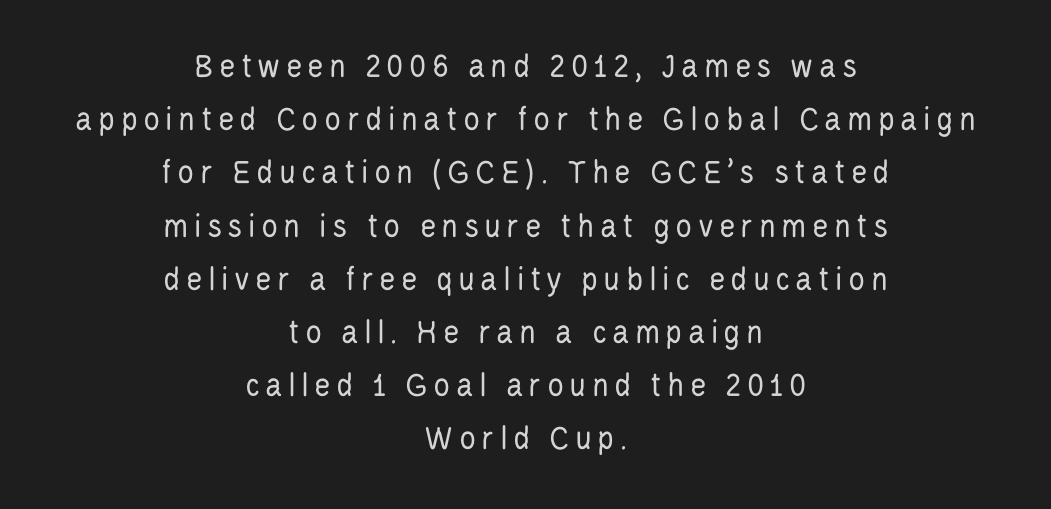
Q: Is the text bold? A: No.
Q: Is the text italic (slanted)? A: No, it is upright.
Q: Is the typeface a serif or a sans-serif typeface? A: Sans-serif.
Q: Is the text underlined? A: No.
Q: How is the paragraph aligned? A: Centered.
Q: Is the spacing between lines tight, normal or loose? A: Normal.
Q: Width (condensed, normal, or wide)? A: Condensed.
Q: Stroke contrast? A: Low.
Q: x-height? A: Large.
Q: Monospaced? A: No.
